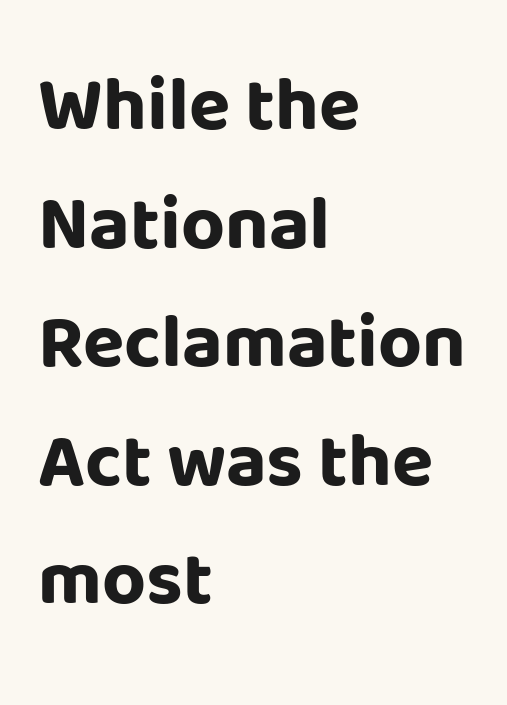
{"serif": "no", "italic": "no", "bold": "yes", "weight": "bold", "width": "normal", "stroke_contrast": "low", "x_height": "large", "monospaced": "no", "underline": "no", "align": "left", "line_spacing": "normal", "line_spacing_ratio": 1.56, "letter_spacing": "normal", "letter_spacing_em": 0.0, "glyph_px": 76}
